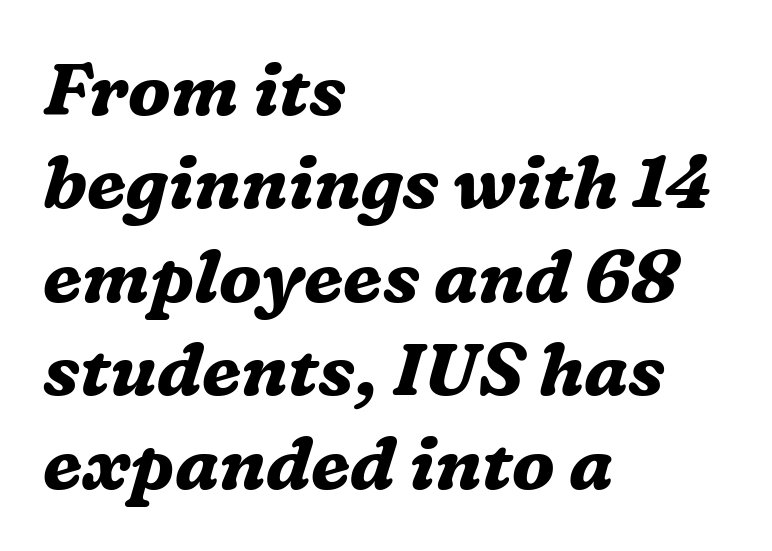
Lines of text with bare space underneath. Spacing between characters is what you'd get straight out of the box. Proportional: the letters do not fall into vertical columns. The designer went with a serif here, giving each stem small feet. Typesetter's note: full bold, strokes at maximum text heaviness.
